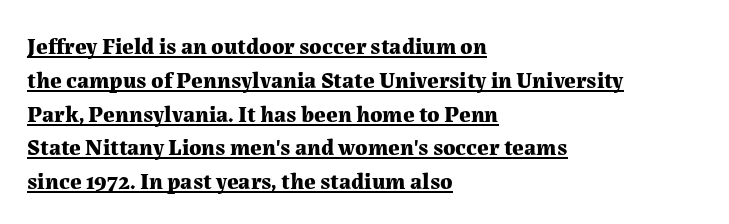
Compared with undecorated copy, this sample adds a rule below the words. Default kerning and tracking; the words read as compact shapes. Notice how the stems are strictly vertical — no italics here. Summary of vertical rhythm: regular, with standard interline spacing. Look at the stroke-to-counter ratio: heavy, a bold.
